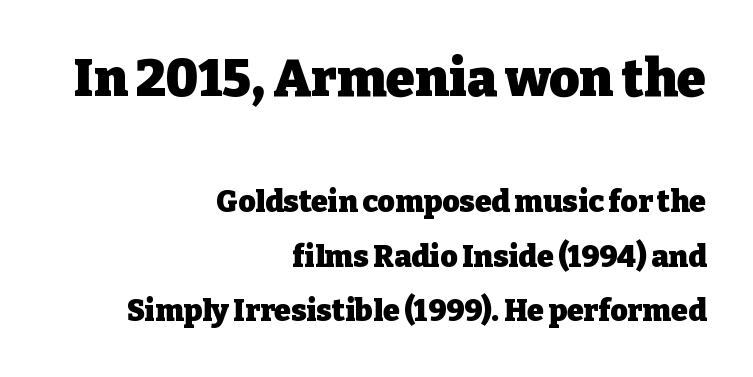
The image shows 52 px heavy serif type, upright; set right-aligned, line spacing 1.82x, normal letter spacing, not underlined; the first (top) block is 1.73x larger; low stroke contrast and a medium x-height.
